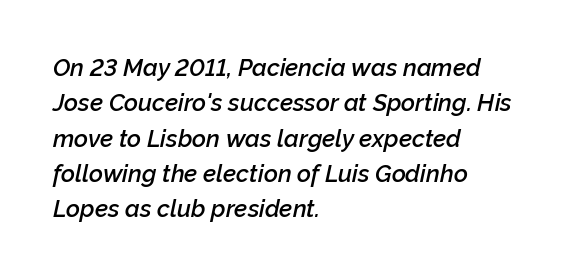
Q: Is the text bold? A: Semi-bold.
Q: Is the text italic (slanted)? A: Yes, it leans right by about 12 degrees.
Q: Is the text underlined? A: No.
Q: How is the paragraph aligned? A: Left-aligned.
Q: Is the spacing between letters normal or unusually wide? A: Normal.
Q: Is the spacing between lines tight, normal or loose? A: Normal.
